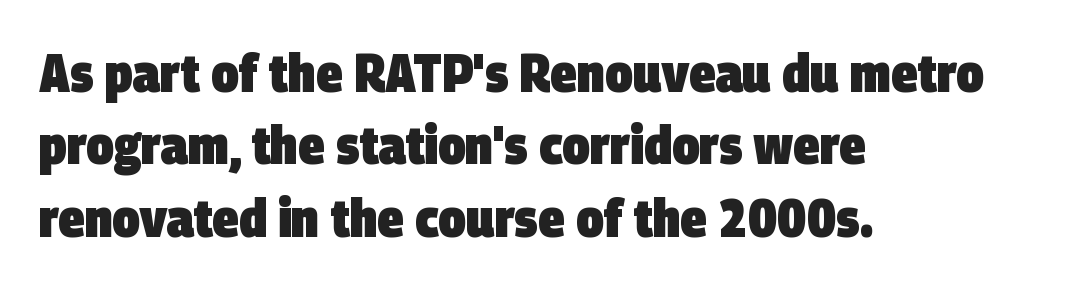
Q: Is the text bold? A: Yes.
Q: Is the typeface a serif or a sans-serif typeface? A: Sans-serif.
Q: Is the text underlined? A: No.
Q: How is the paragraph aligned? A: Left-aligned.
Q: Is the spacing between letters normal or unusually wide? A: Normal.
Q: Is the spacing between lines tight, normal or loose? A: Normal.
Q: Width (condensed, normal, or wide)? A: Condensed.
Q: Stroke contrast? A: Low.
Q: x-height? A: Large.
Q: Monospaced? A: No.
